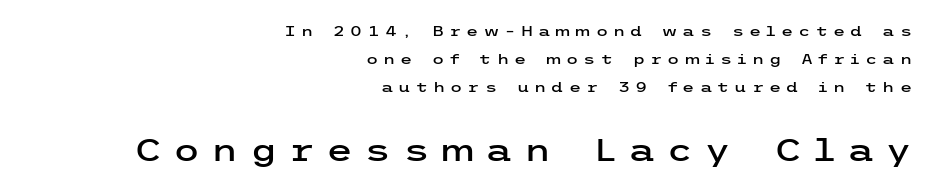
A typesetter would mark this as roman, not italic. Unmarked baselines from the first word to the last. The rendering shows plain stroke endings on the letterforms — a sans-serif design. The line-height multiplier appears high, well above default. The ragged edge is on the left, which tells us the setting is flush right.
